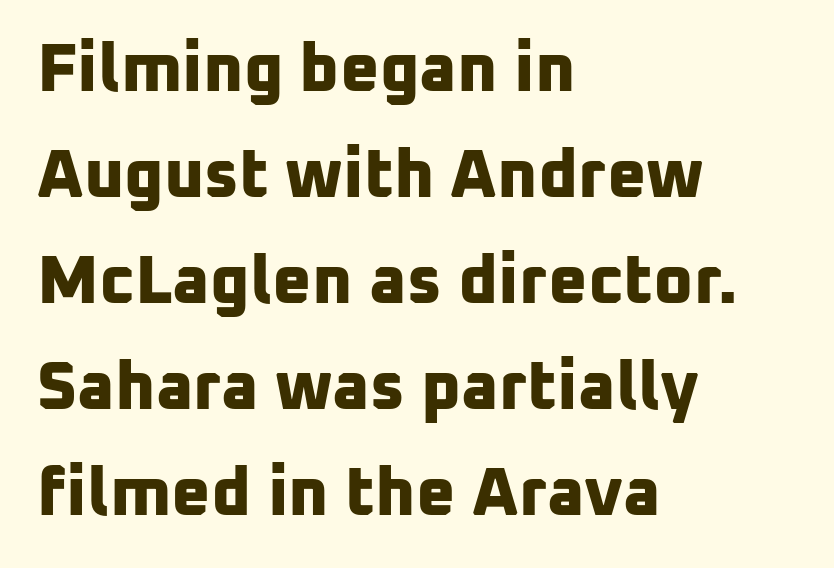
{"serif": "no", "bold": "yes", "weight": "bold", "width": "normal", "stroke_contrast": "low", "x_height": "medium", "monospaced": "no", "underline": "no", "align": "left", "line_spacing": "normal", "line_spacing_ratio": 1.56, "letter_spacing": "normal", "letter_spacing_em": 0.0, "glyph_px": 68}
